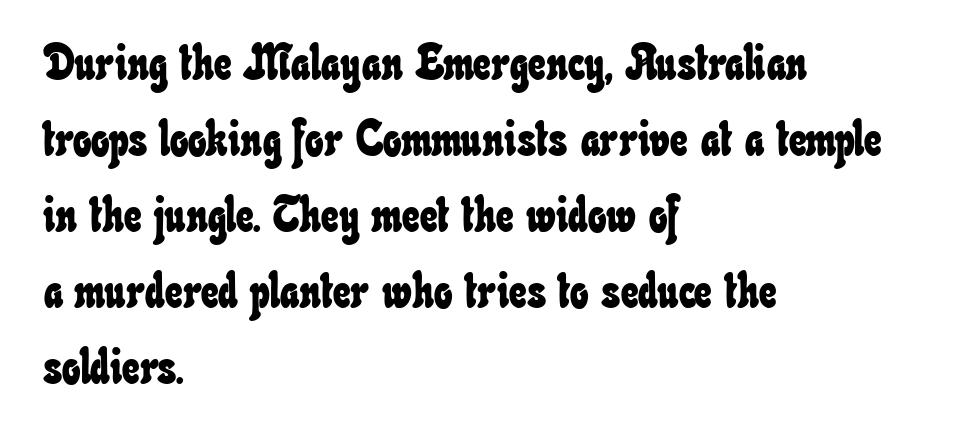
Q: Is the text underlined? A: No.
Q: How is the paragraph aligned? A: Left-aligned.
Q: Is the spacing between letters normal or unusually wide? A: Normal.
Q: Is the spacing between lines tight, normal or loose? A: Normal.
Q: Width (condensed, normal, or wide)? A: Condensed.
Q: Stroke contrast? A: Low.
Q: x-height? A: Small.
Q: Monospaced? A: No.
